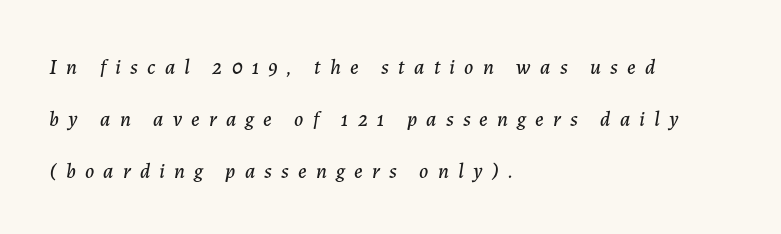
The image shows 21 px text type, italic (leaning right); set left-aligned, loose line spacing (2.47x), unusually wide letter spacing (+0.44 em), not underlined.
